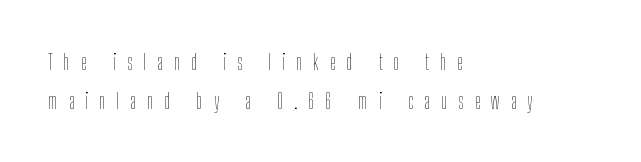
The image shows 22 px text type, upright; set left-aligned, line spacing 1.76x, unusually wide letter spacing (+0.49 em), not underlined.
